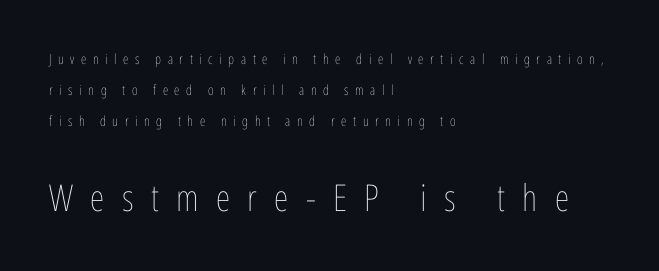
The image shows 37 px thin, condensed type, upright; set left-aligned, loose line spacing (2.2x), unusually wide letter spacing (+0.47 em), not underlined; the second (bottom) block is 2.64x larger; low stroke contrast and a medium x-height.
